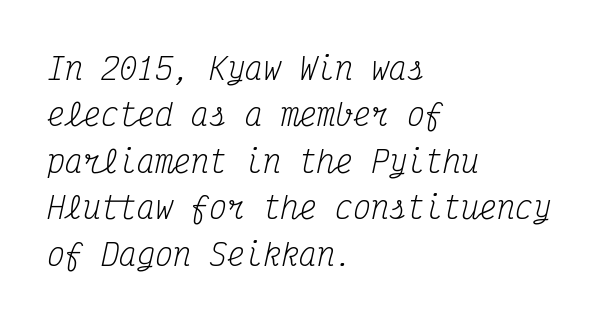
The image shows 30 px regular-weight, condensed serif type, italic (leaning right), monospaced; set left-aligned, normal line spacing (1.55x), normal letter spacing, not underlined; medium stroke contrast and a medium x-height.
